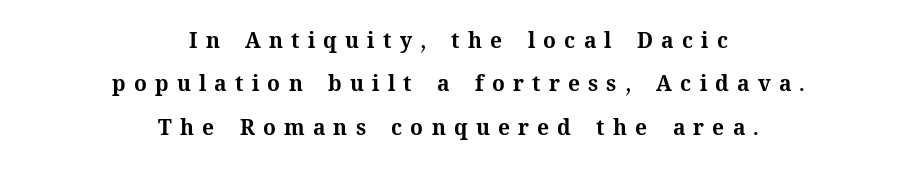
Plenty of ink on the page — the face is bold. The compositor balanced each line on the midline. In terms of letterspacing, this is a distinctly airy, spread setting. The glyphs are unaccompanied by any horizontal stroke below them. Leading is clearly above the norm, producing a sparse column. This is the regular roman posture of the typeface.
